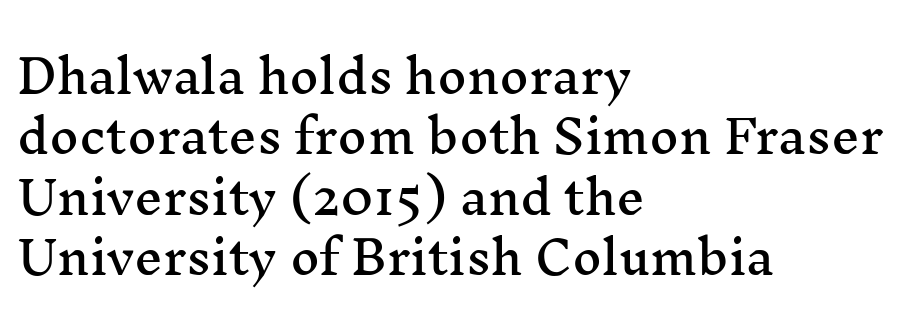
{"serif": "yes", "italic": "no", "width": "wide", "stroke_contrast": "medium", "x_height": "medium", "monospaced": "no", "underline": "no", "align": "left", "line_spacing": "normal", "line_spacing_ratio": 1.34, "letter_spacing": "normal", "letter_spacing_em": 0.0, "glyph_px": 45}
